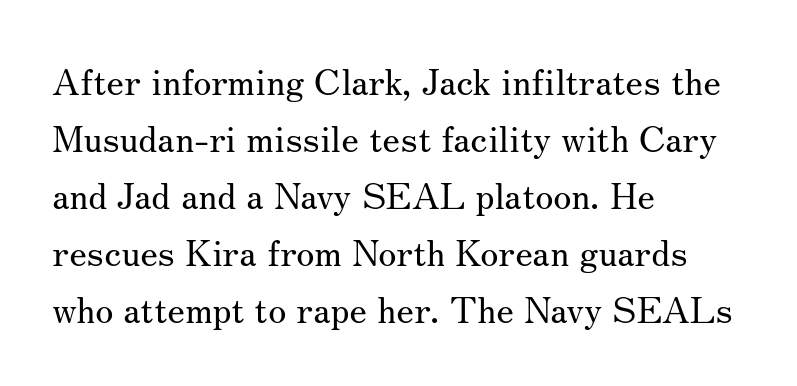
The image shows 37 px regular-weight serif type, upright; set left-aligned, normal line spacing (1.54x), normal letter spacing, not underlined; medium stroke contrast and a small x-height.
